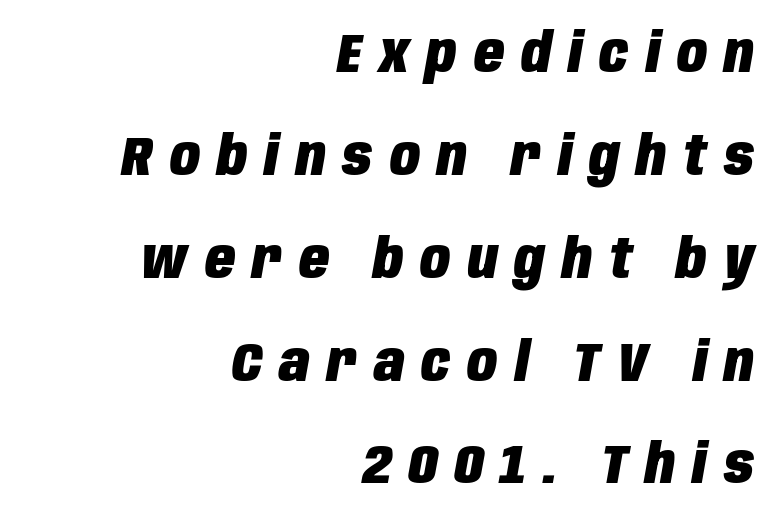
Q: Is the text bold? A: Yes.
Q: Is the text italic (slanted)? A: Yes, it leans right by about 10 degrees.
Q: Is the text underlined? A: No.
Q: How is the paragraph aligned? A: Right-aligned.
Q: Is the spacing between letters normal or unusually wide? A: Unusually wide.
Q: Width (condensed, normal, or wide)? A: Condensed.
Q: Stroke contrast? A: Low.
Q: x-height? A: Large.
Q: Monospaced? A: No.
